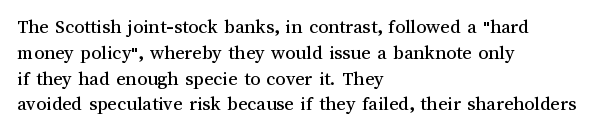
{"italic": "no", "underline": "no", "align": "left", "line_spacing": "normal", "line_spacing_ratio": 1.29, "letter_spacing": "normal", "letter_spacing_em": 0.0, "glyph_px": 20}
